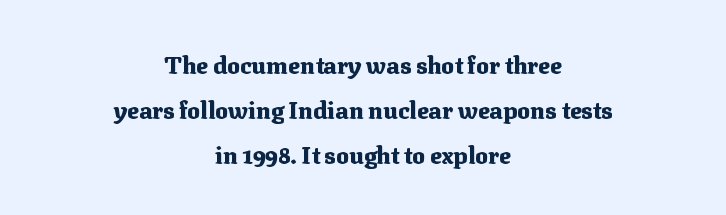
Q: Is the text bold? A: Yes.
Q: Is the text italic (slanted)? A: No, it is upright.
Q: Is the text underlined? A: No.
Q: How is the paragraph aligned? A: Centered.
Q: Is the spacing between letters normal or unusually wide? A: Normal.
